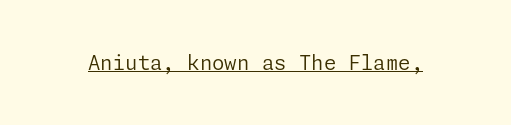
{"italic": "no", "bold": "no", "underline": "yes", "letter_spacing": "normal", "letter_spacing_em": 0.0, "glyph_px": 20}
